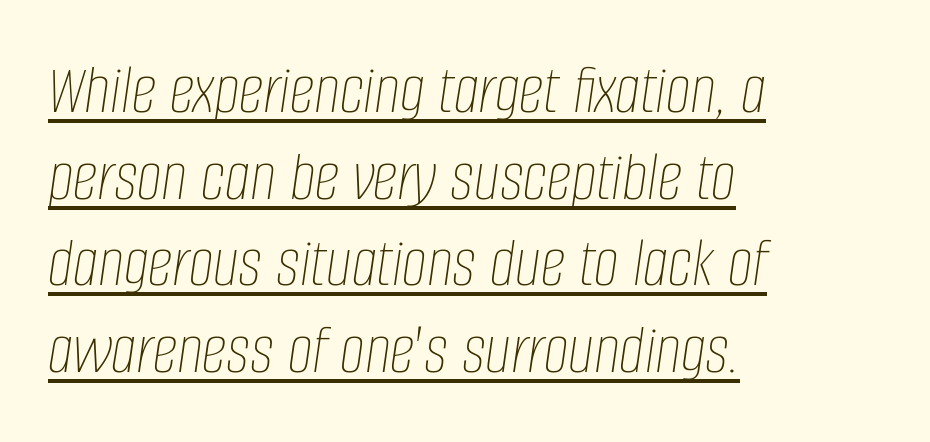
The image shows 71 px thin, condensed type, italic (leaning right); set left-aligned, line spacing 1.22x, normal letter spacing, underlined; low stroke contrast and a large x-height.
